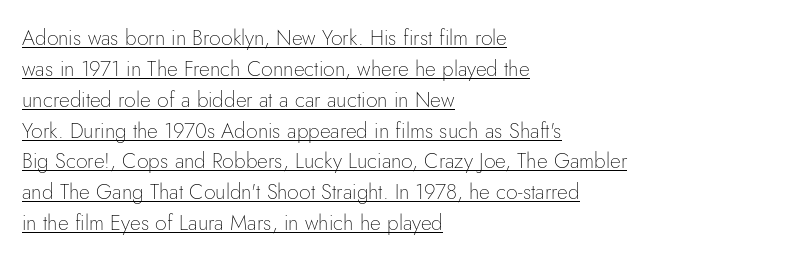
In designer terms, the underline attribute is active on this setting. Compared with a centered layout, this one pins lines to the left instead. Leading: standard. The letterforms sit at book weight or below. The horizontal fit of the characters is conventional and even.
